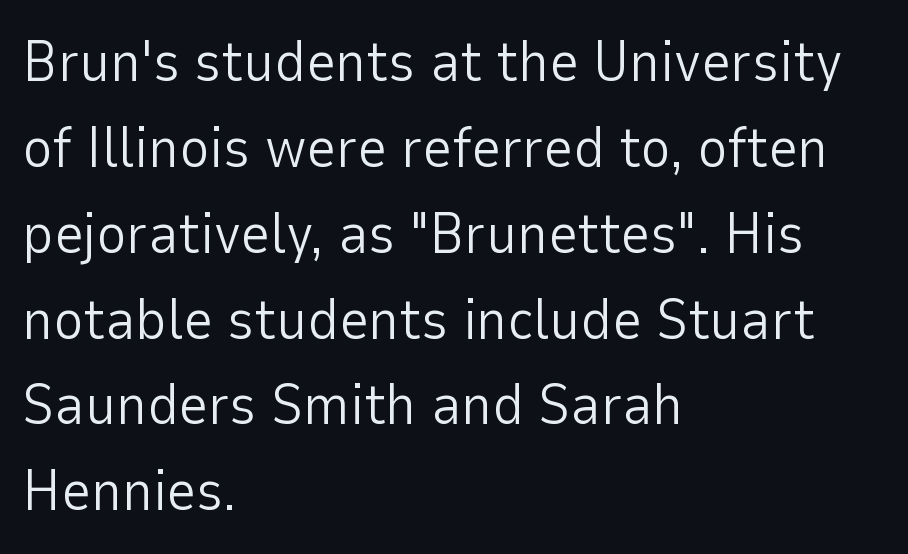
The font family rendered here belongs to the sans-serif group. Words appear dense and cohesive because spacing is normal. This sample uses an upright cut, with every glyph sitting square on the baseline. The letterforms sit at book weight or below. Each row of text sits above clean, open space.
